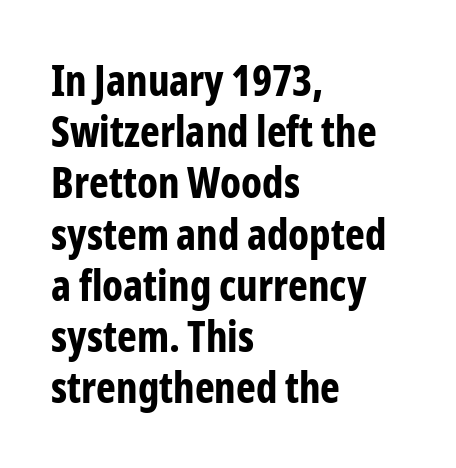
{"serif": "no", "italic": "no", "bold": "yes", "weight": "bold", "width": "condensed", "stroke_contrast": "low", "x_height": "medium", "monospaced": "no", "underline": "no", "align": "left", "line_spacing_ratio": 1.22, "letter_spacing": "normal", "letter_spacing_em": 0.0, "glyph_px": 42}
